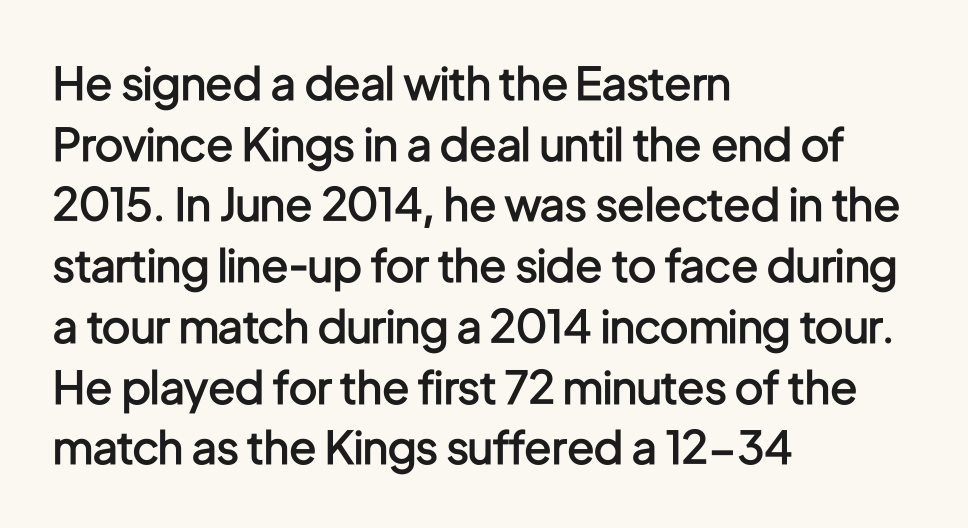
Plain, unruled lines of type. A normal amount of white space separates one row of letters from the next. The text was rendered using a sans face with plain stroke endings. Students, this is semibold: more ink than regular, less than bold.
